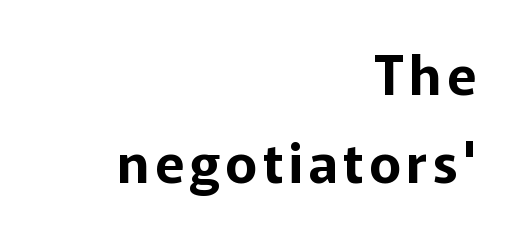
{"serif": "no", "italic": "no", "width": "normal", "stroke_contrast": "low", "x_height": "medium", "monospaced": "no", "underline": "no", "align": "right", "line_spacing": "normal", "line_spacing_ratio": 1.63, "glyph_px": 54}
